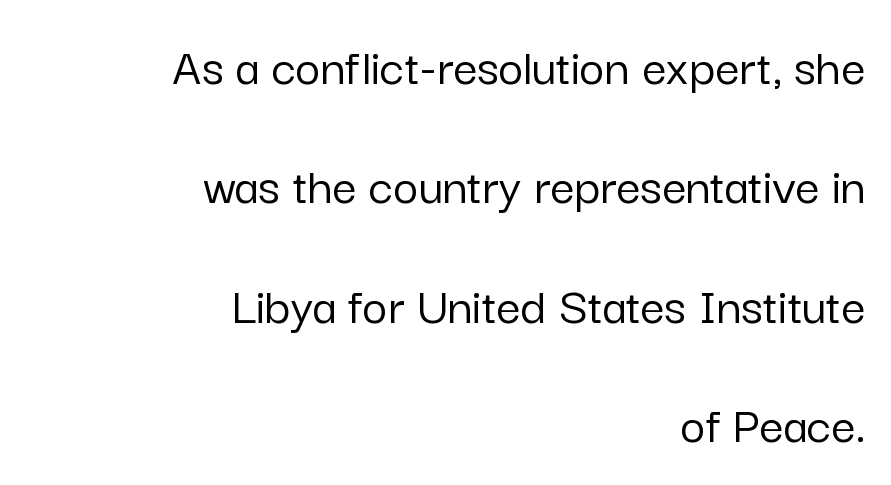
The image shows 54 px sans-serif type, upright; set right-aligned, loose line spacing (2.21x), normal letter spacing, not underlined; low stroke contrast and a medium x-height.
